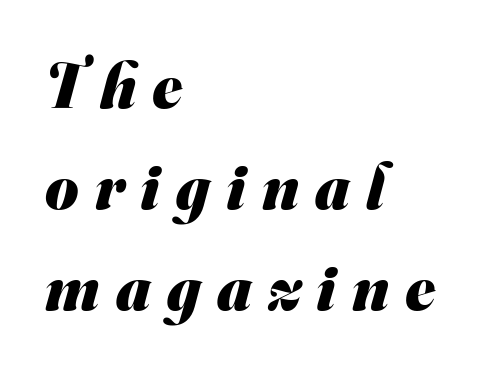
The image shows 64 px heavy sans-serif type; set left-aligned, normal line spacing (1.58x), unusually wide letter spacing (+0.25 em), not underlined; medium stroke contrast and a small x-height.
